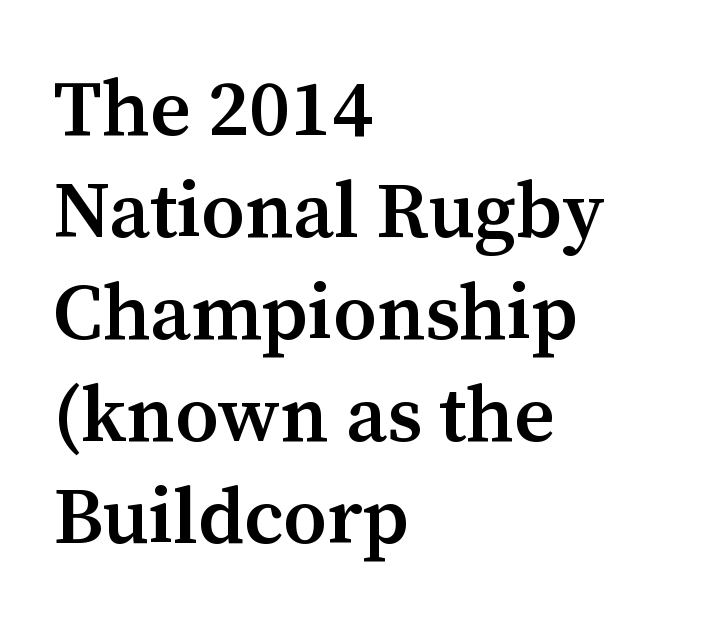
The image shows 79 px semibold serif type, upright; set left-aligned, normal line spacing (1.29x), normal letter spacing, not underlined; medium stroke contrast and a medium x-height.
